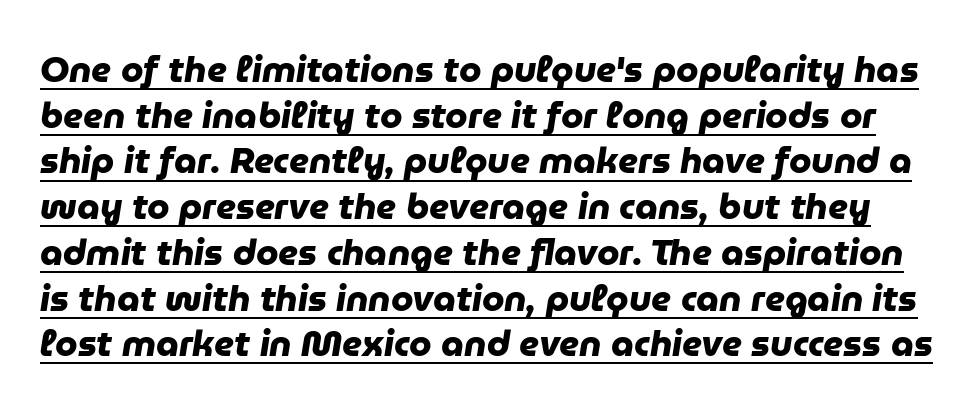
Nobody touched the tracking dial on this one. Each line of the rendering has a horizontal stroke beneath the glyphs. Character widths vary here, with narrow letters taking less room than wide ones. Heavy-handed strokes throughout: this text is bold.
